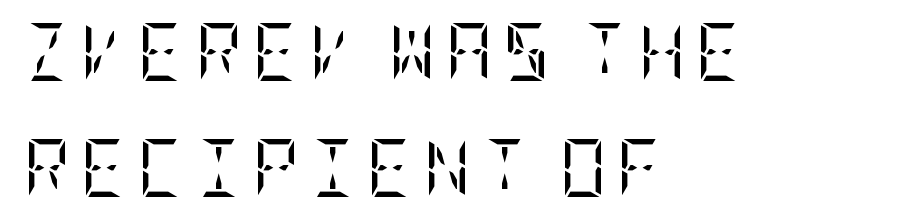
{"serif": "yes", "italic": "no", "bold": "no", "weight": "regular", "width": "condensed", "stroke_contrast": "low", "x_height": "large", "underline": "no", "align": "left", "line_spacing": "loose", "line_spacing_ratio": 2.0, "glyph_px": 58}
